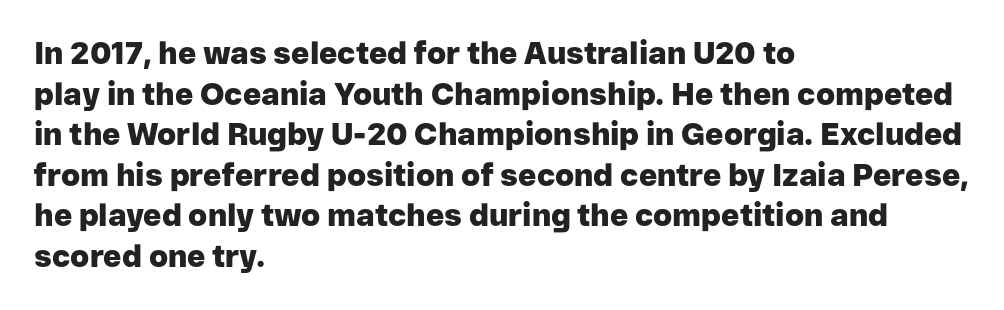
Does the leading feel generous? No, just average. Notice how thick the strokes are: this is what a full bold looks like. Font category for this specimen: sans-serif. The rag falls on the right side of this text block.
